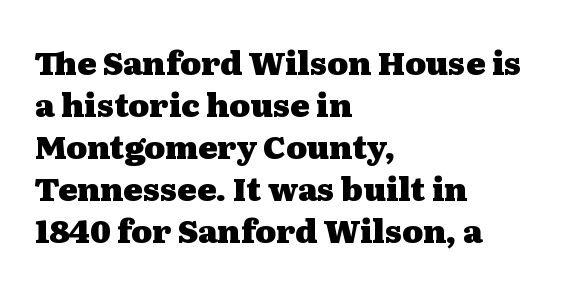
The image shows 32 px heavy, wide serif type, upright; set left-aligned, normal line spacing (1.31x), normal letter spacing, not underlined; medium stroke contrast and a medium x-height.
